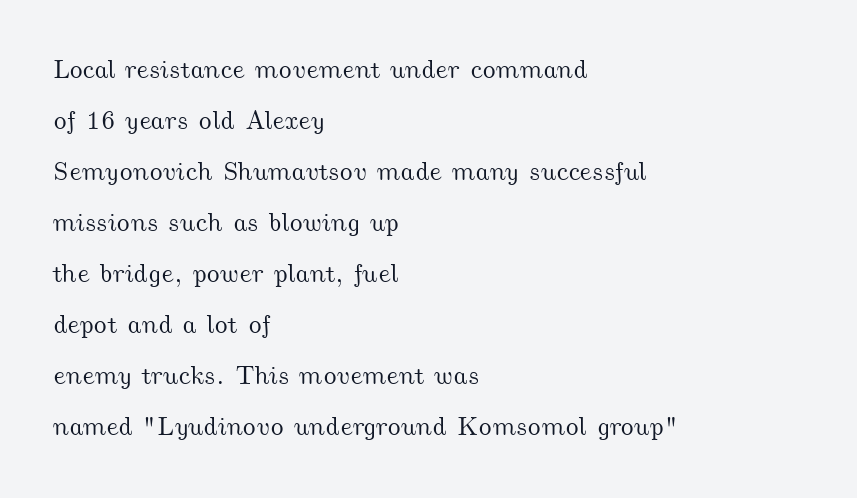
The image shows 26 px text type; set left-aligned, loose line spacing (1.96x), normal letter spacing, not underlined.
